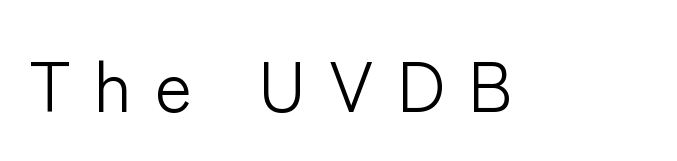
The image shows 72 px light sans-serif type, upright; set unusually wide letter spacing (+0.32 em), not underlined; low stroke contrast and a medium x-height.
